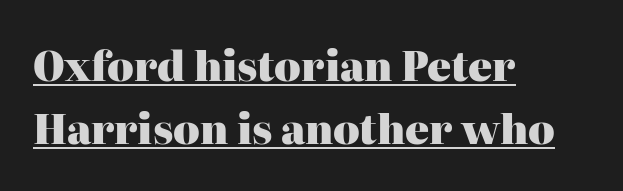
The image shows 40 px heavy serif type, upright; set left-aligned, normal line spacing (1.58x), normal letter spacing, underlined; high stroke contrast and a medium x-height.
